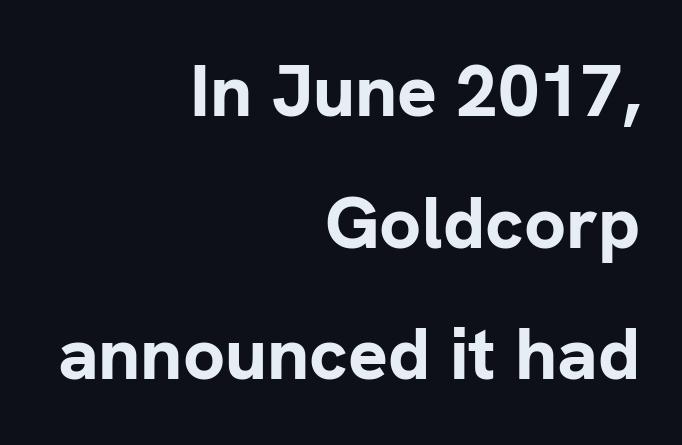
{"serif": "no", "italic": "no", "bold": "yes", "weight": "bold", "width": "normal", "stroke_contrast": "low", "x_height": "medium", "monospaced": "no", "underline": "no", "align": "right", "line_spacing_ratio": 1.78, "letter_spacing": "normal", "letter_spacing_em": 0.0, "glyph_px": 74}
